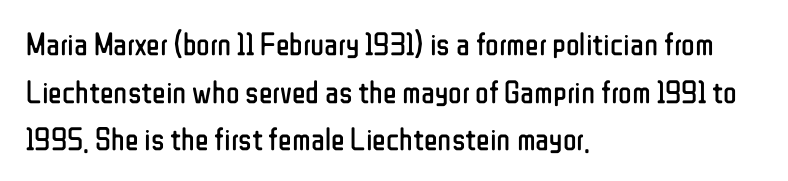
Visually the block forms a straight wall on the left and a jagged coastline on the right. Spacing verdict: proportional, widths tailored to each character. The font is comparable to plain body text, perhaps lighter. These lines keep a tight, regular rhythm from letter to letter. I'd call this a sans setting — the letters go barefoot. A typesetter would call this leading conventional body-copy spacing.
